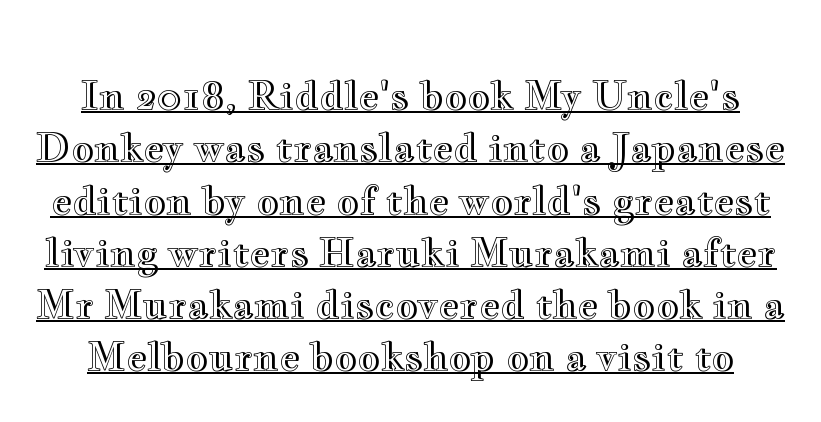
Q: Is the text italic (slanted)? A: No, it is upright.
Q: Is the text underlined? A: Yes.
Q: Is the spacing between letters normal or unusually wide? A: Normal.
Q: Is the spacing between lines tight, normal or loose? A: Normal.
Q: Width (condensed, normal, or wide)? A: Wide.
Q: x-height? A: Small.
Q: Monospaced? A: No.
